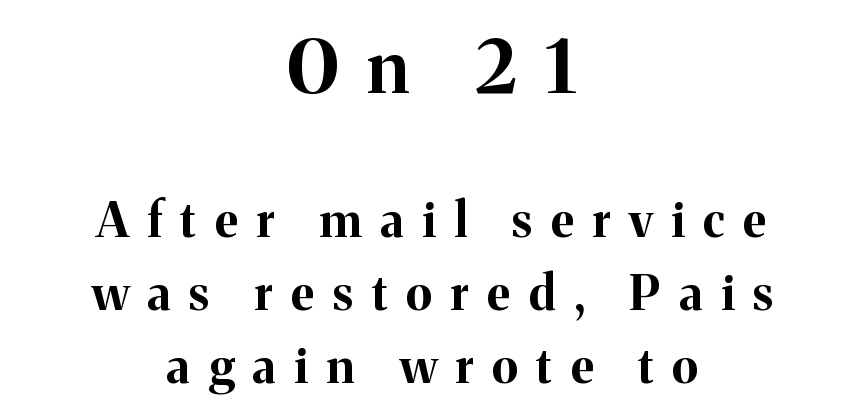
The image shows 72 px bold serif type, upright; set centered, normal line spacing (1.52x), unusually wide letter spacing (+0.39 em), not underlined; the first (top) block is 1.5x larger; medium stroke contrast and a medium x-height.
